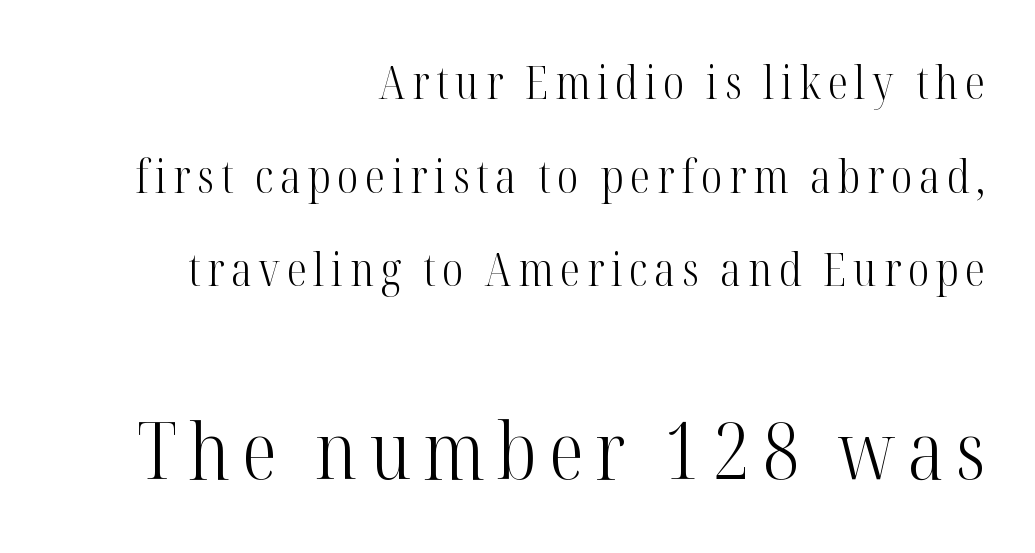
What's the leading like? Stretched, with rows far apart. Proportional: the letters do not fall into vertical columns. The area under the type is left untouched. Right-aligned paragraph, ragged on the left. In this sample the second text group is rendered at the bigger scale.
